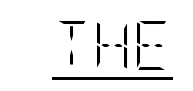
{"italic": "no", "bold": "no", "weight": "light", "width": "condensed", "stroke_contrast": "low", "x_height": "large", "underline": "yes", "letter_spacing": "normal", "letter_spacing_em": 0.0, "glyph_px": 49}
